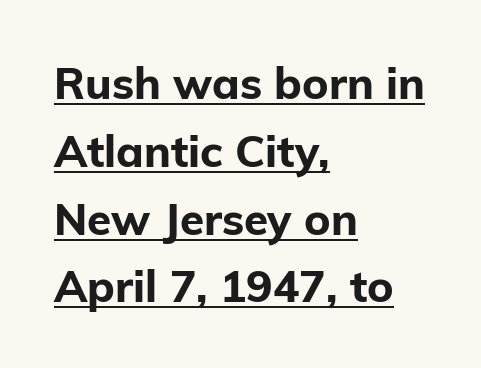
The image shows 44 px bold sans-serif type, upright; set left-aligned, normal line spacing (1.54x), normal letter spacing, underlined; low stroke contrast and a medium x-height.
